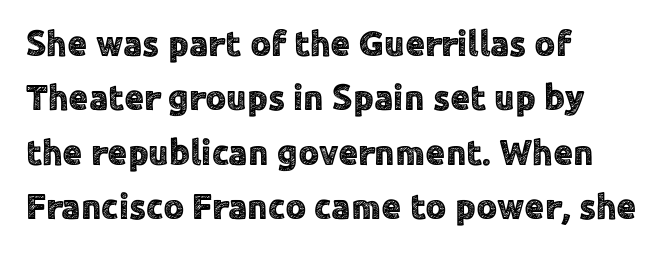
Unlike a traditional serif, this face leaves its strokes unadorned. The type is set solid horizontally, with unmodified tracking. One-word summary of the alignment: left. Do the characters align in a grid? No, the font is proportional. In terms of leading, this rendering sits right in the middle. Notice how the stems are strictly vertical — no italics here.
